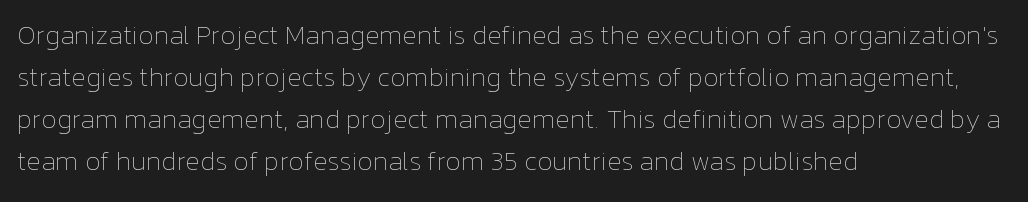
Q: Is the text bold? A: No.
Q: Is the text italic (slanted)? A: No, it is upright.
Q: Is the text underlined? A: No.
Q: How is the paragraph aligned? A: Left-aligned.
Q: Is the spacing between letters normal or unusually wide? A: Normal.
Q: Is the spacing between lines tight, normal or loose? A: Normal.
